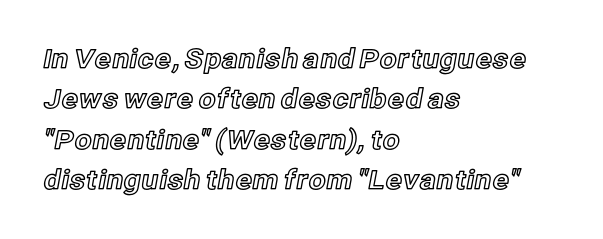
The image shows 27 px text type; set left-aligned, normal line spacing (1.5x), normal letter spacing, not underlined.
